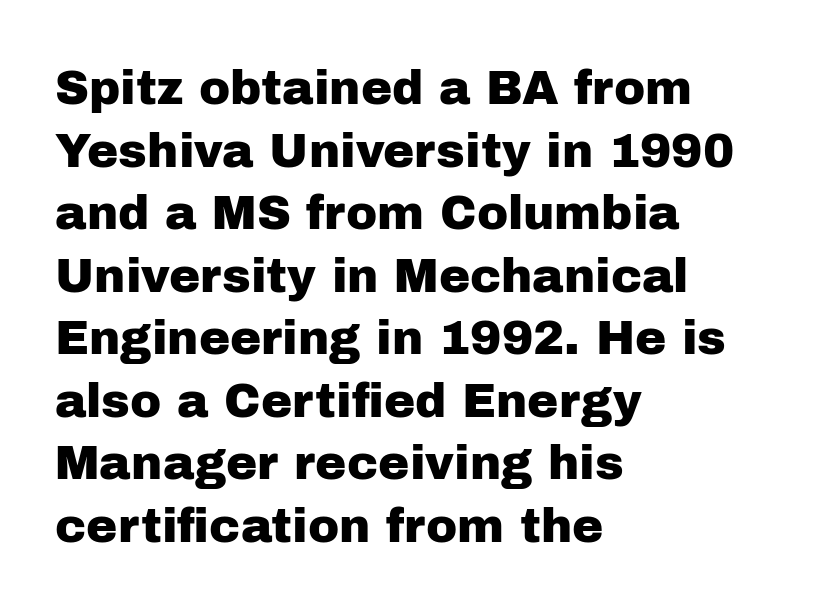
These lines are composed in type without serifs. The specimen omits any rule beneath the text block's lines. Note the varied advance widths — an 'i' is clearly narrower than an 'm'. Horizontally, the lines are justified to the leading edge only.
